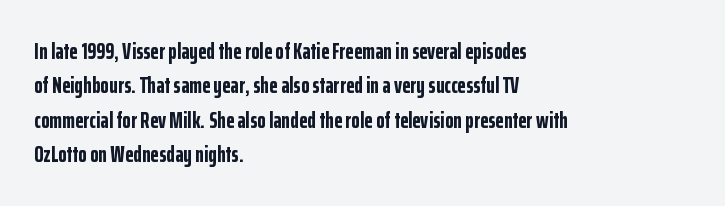
{"italic": "no", "bold": "yes", "underline": "no", "align": "left", "line_spacing": "normal", "line_spacing_ratio": 1.56, "letter_spacing": "normal", "letter_spacing_em": 0.0, "glyph_px": 22}
